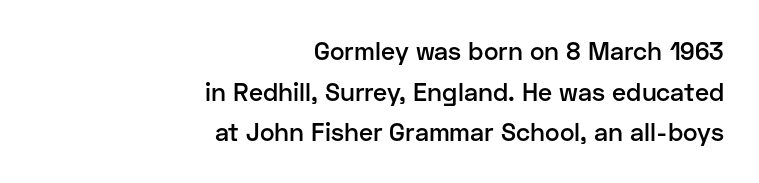
{"italic": "no", "bold": "semi", "underline": "no", "align": "right", "line_spacing": "normal", "line_spacing_ratio": 1.63, "letter_spacing": "normal", "letter_spacing_em": 0.0, "glyph_px": 25}
